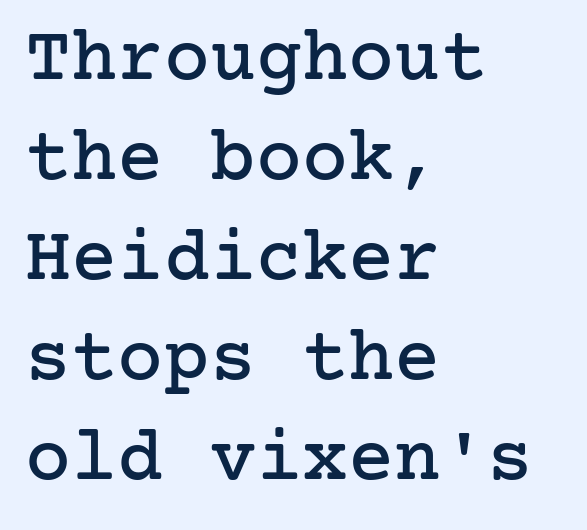
Q: Is the text italic (slanted)? A: No, it is upright.
Q: Is the typeface a serif or a sans-serif typeface? A: Serif.
Q: Is the text underlined? A: No.
Q: How is the paragraph aligned? A: Left-aligned.
Q: Is the spacing between letters normal or unusually wide? A: Normal.
Q: Is the spacing between lines tight, normal or loose? A: Normal.
Q: Width (condensed, normal, or wide)? A: Normal.
Q: Stroke contrast? A: Low.
Q: x-height? A: Medium.
